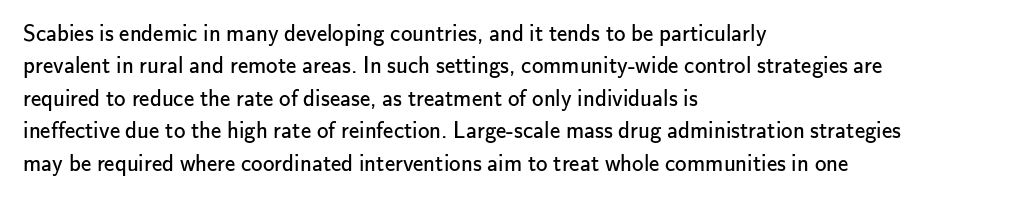
{"italic": "no", "bold": "no", "underline": "no", "align": "left", "line_spacing": "normal", "line_spacing_ratio": 1.41, "letter_spacing": "normal", "letter_spacing_em": 0.0, "glyph_px": 23}
